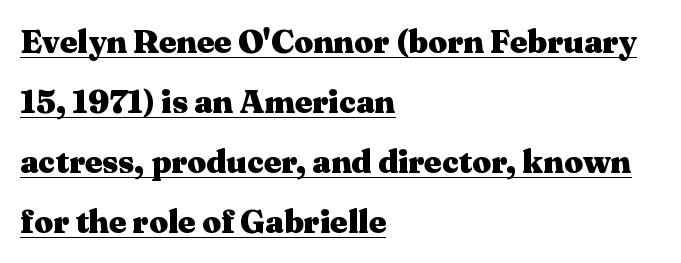
The image shows 33 px heavy, wide serif type, upright; set left-aligned, line spacing 1.82x, normal letter spacing, underlined; medium stroke contrast and a medium x-height.
